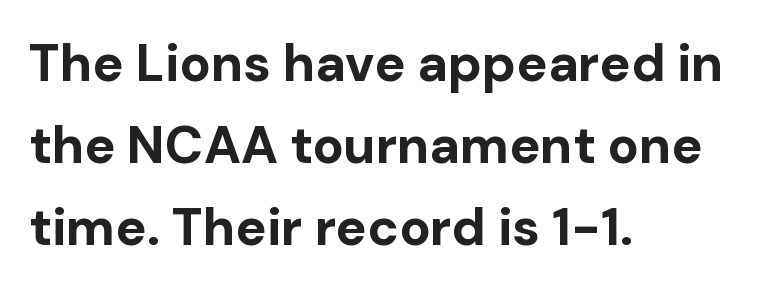
It's the straight-up-and-down kind of type. These lines are set flush left with a ragged right edge. The face used here is proportionally spaced, like ordinary book or web type. Compared with an ordinary text face, these strokes are far heavier — a full bold. Does the leading feel generous? No, just average.
